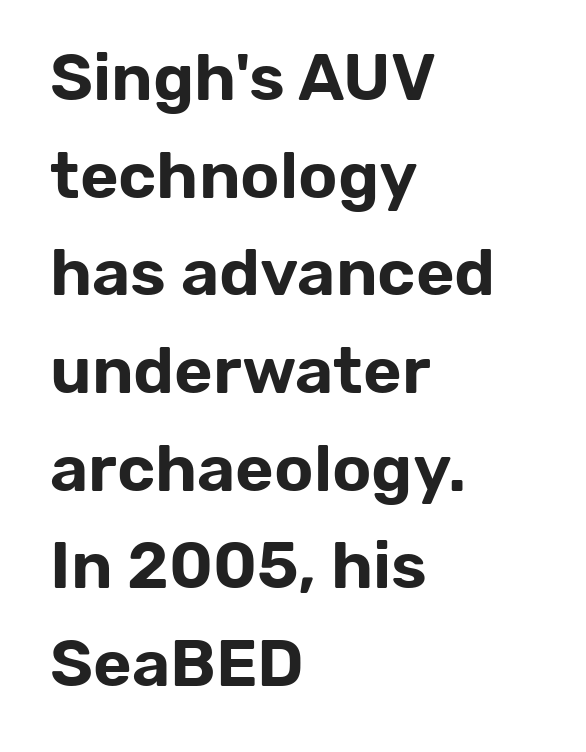
Q: Is the text italic (slanted)? A: No, it is upright.
Q: Is the typeface a serif or a sans-serif typeface? A: Sans-serif.
Q: Is the text underlined? A: No.
Q: How is the paragraph aligned? A: Left-aligned.
Q: Is the spacing between letters normal or unusually wide? A: Normal.
Q: Is the spacing between lines tight, normal or loose? A: Normal.
Q: Width (condensed, normal, or wide)? A: Normal.
Q: Stroke contrast? A: Low.
Q: x-height? A: Medium.
Q: Monospaced? A: No.
